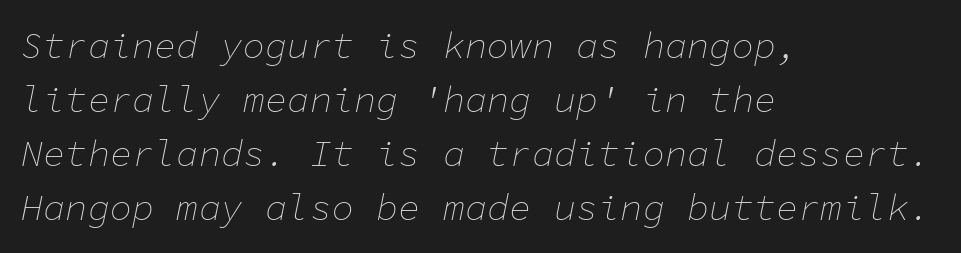
Q: Is the text bold? A: No.
Q: Is the text italic (slanted)? A: Yes, it leans right by about 11 degrees.
Q: Is the text underlined? A: No.
Q: How is the paragraph aligned? A: Left-aligned.
Q: Is the spacing between letters normal or unusually wide? A: Normal.
Q: Is the spacing between lines tight, normal or loose? A: Normal.
Q: Width (condensed, normal, or wide)? A: Normal.
Q: Stroke contrast? A: Low.
Q: x-height? A: Medium.
Q: Monospaced? A: Yes.
